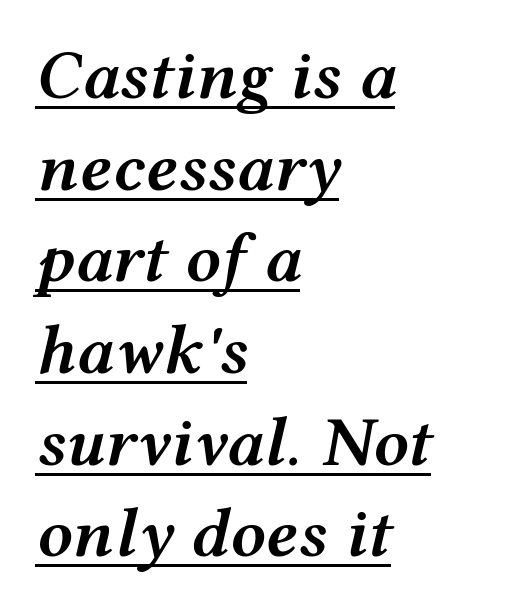
The image shows 70 px semibold, wide type, italic (leaning right); set left-aligned, normal line spacing (1.31x), normal letter spacing, underlined; medium stroke contrast and a medium x-height.
